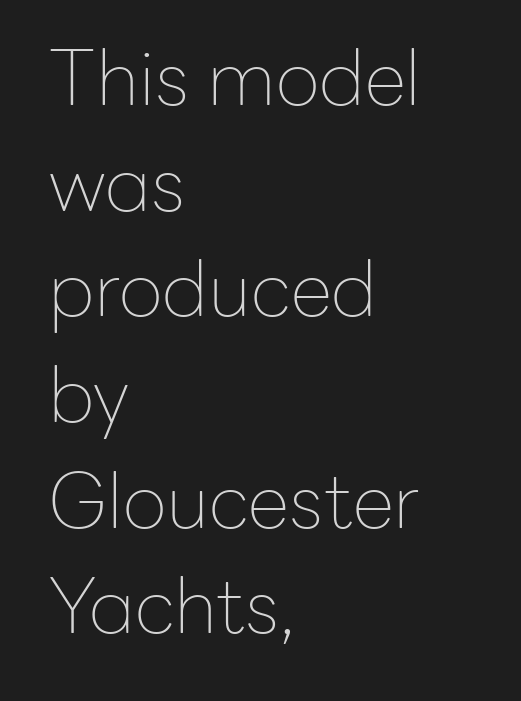
{"serif": "no", "italic": "no", "bold": "no", "weight": "thin", "width": "normal", "stroke_contrast": "low", "x_height": "medium", "monospaced": "no", "underline": "no", "align": "left", "line_spacing": "normal", "line_spacing_ratio": 1.39, "letter_spacing": "normal", "letter_spacing_em": 0.0, "glyph_px": 76}
